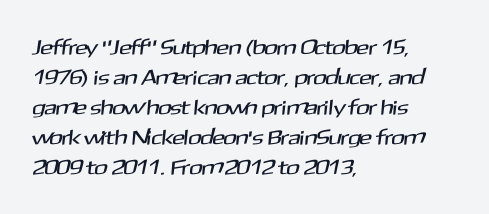
The image shows 21 px text type; set left-aligned, normal line spacing (1.43x), normal letter spacing, not underlined.
